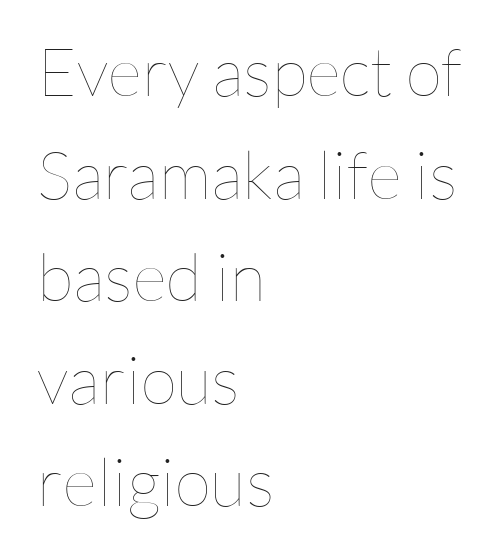
Q: Is the text bold? A: No.
Q: Is the text italic (slanted)? A: No, it is upright.
Q: Is the text underlined? A: No.
Q: How is the paragraph aligned? A: Left-aligned.
Q: Is the spacing between letters normal or unusually wide? A: Normal.
Q: Is the spacing between lines tight, normal or loose? A: Normal.
Q: Width (condensed, normal, or wide)? A: Normal.
Q: Stroke contrast? A: Low.
Q: x-height? A: Medium.
Q: Monospaced? A: No.
